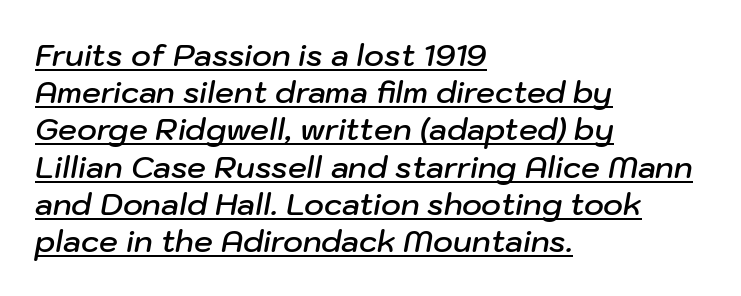
The letters are semibold — heavier than regular but short of a full bold. Compared with typical body copy, the letter spacing here is the same. The lettering is marked with a stroke running underneath it. Style check: oblique. All the whitespace from short lines collects on the right.
